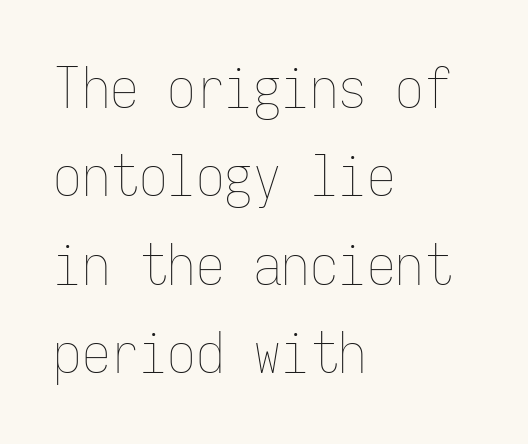
The image shows 57 px thin, condensed type, upright, monospaced; set left-aligned, normal line spacing (1.55x), normal letter spacing, not underlined; low stroke contrast and a medium x-height.
